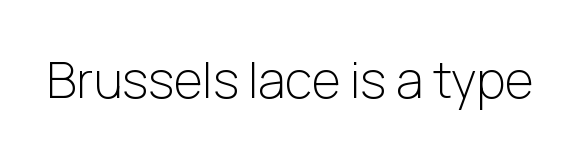
{"serif": "no", "italic": "no", "bold": "no", "weight": "light", "width": "normal", "stroke_contrast": "low", "x_height": "medium", "monospaced": "no", "underline": "no", "letter_spacing": "normal", "letter_spacing_em": 0.0, "glyph_px": 50}
